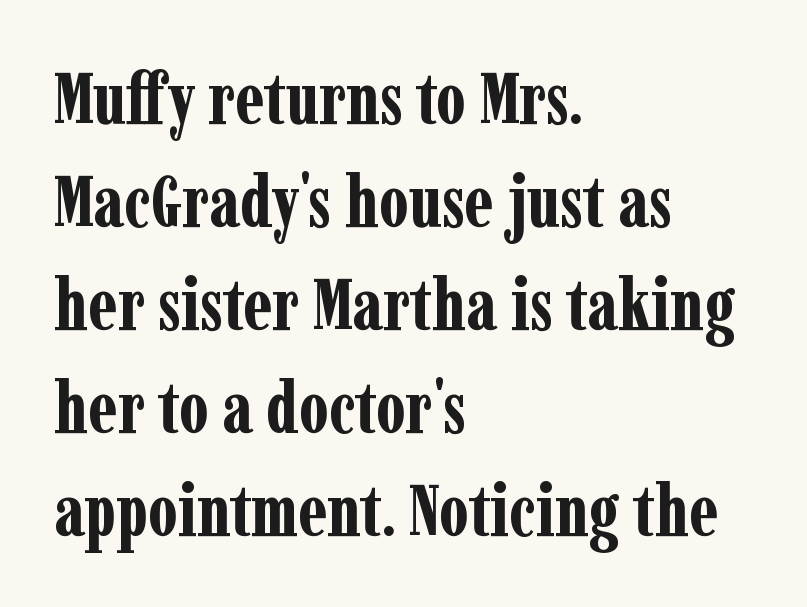
{"serif": "yes", "italic": "no", "bold": "yes", "weight": "bold", "width": "condensed", "stroke_contrast": "low", "x_height": "medium", "monospaced": "no", "underline": "no", "align": "left", "line_spacing": "normal", "line_spacing_ratio": 1.43, "letter_spacing": "normal", "letter_spacing_em": 0.0, "glyph_px": 72}
